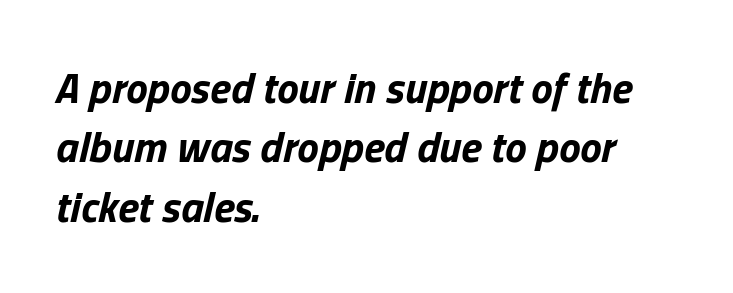
Q: Is the text bold? A: Yes.
Q: Is the text italic (slanted)? A: Yes, it leans right by about 13 degrees.
Q: Is the text underlined? A: No.
Q: How is the paragraph aligned? A: Left-aligned.
Q: Is the spacing between letters normal or unusually wide? A: Normal.
Q: Is the spacing between lines tight, normal or loose? A: Normal.
Q: Width (condensed, normal, or wide)? A: Normal.
Q: Stroke contrast? A: Low.
Q: x-height? A: Medium.
Q: Monospaced? A: No.
